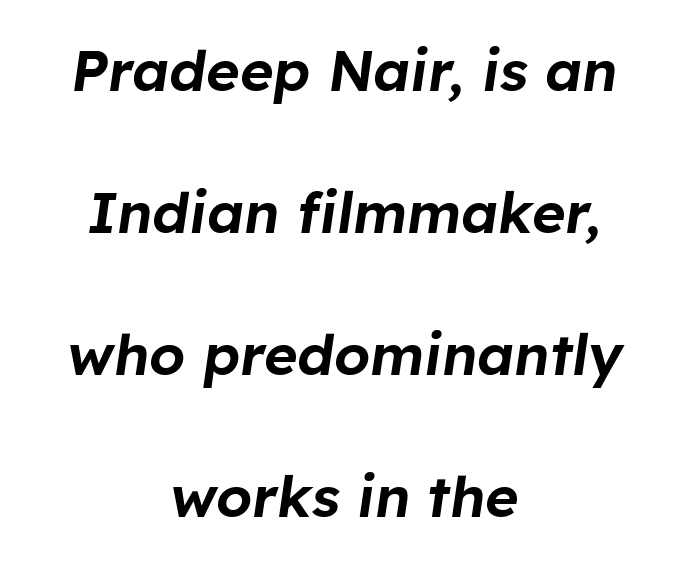
Q: Is the text italic (slanted)? A: Yes, it leans right by about 8 degrees.
Q: Is the text underlined? A: No.
Q: How is the paragraph aligned? A: Centered.
Q: Is the spacing between letters normal or unusually wide? A: Normal.
Q: Is the spacing between lines tight, normal or loose? A: Loose.
Q: Width (condensed, normal, or wide)? A: Normal.
Q: Stroke contrast? A: Low.
Q: x-height? A: Medium.
Q: Monospaced? A: No.
